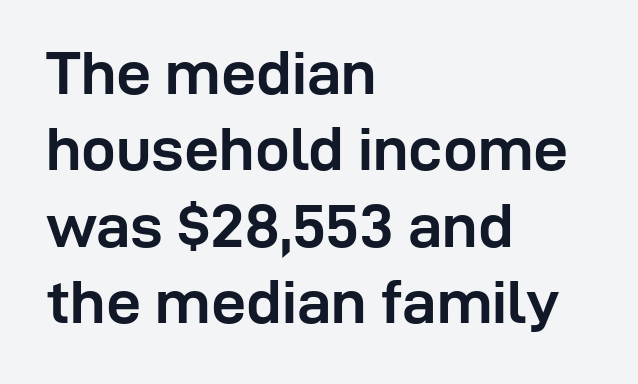
{"serif": "no", "italic": "no", "bold": "yes", "weight": "semibold", "width": "normal", "stroke_contrast": "low", "x_height": "medium", "monospaced": "no", "underline": "no", "align": "left", "line_spacing_ratio": 1.23, "letter_spacing": "normal", "letter_spacing_em": 0.0, "glyph_px": 62}
